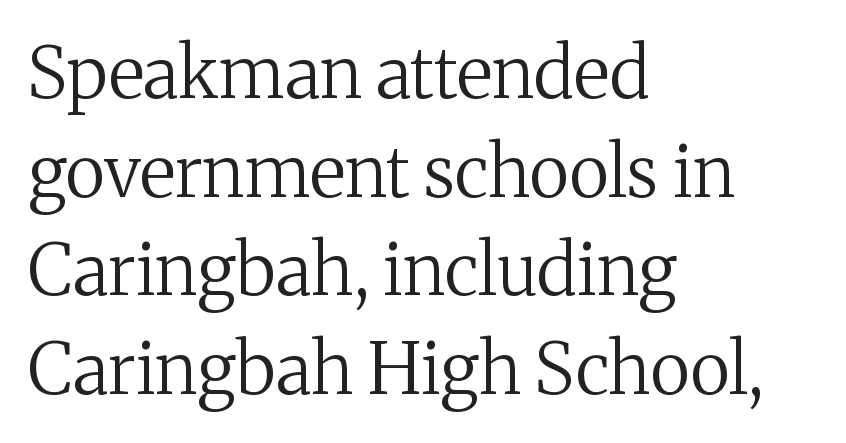
{"serif": "yes", "italic": "no", "bold": "no", "weight": "regular", "width": "normal", "stroke_contrast": "medium", "x_height": "medium", "monospaced": "no", "underline": "no", "align": "left", "line_spacing": "normal", "line_spacing_ratio": 1.39, "letter_spacing": "normal", "letter_spacing_em": 0.0, "glyph_px": 71}
